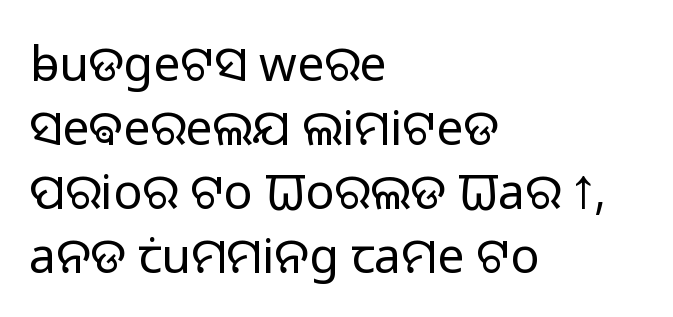
Left-aligned paragraph, ragged on the right. Nope, not italic — everything's standing straight. Clear beneath every line of the passage. The cut favours lightness, reaching ordinary text weight at its darkest. Serifs: no, the terminals of the letterforms are clean.
